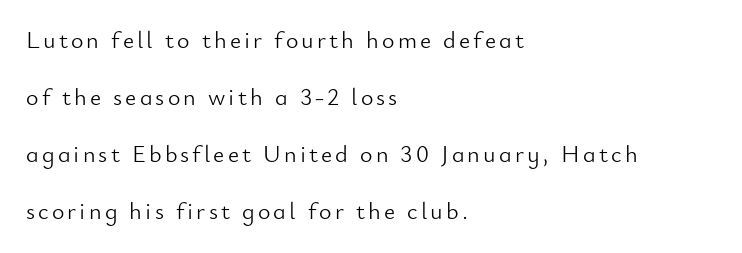
Q: Is the text bold? A: No.
Q: Is the text italic (slanted)? A: No, it is upright.
Q: Is the text underlined? A: No.
Q: How is the paragraph aligned? A: Left-aligned.
Q: Is the spacing between lines tight, normal or loose? A: Loose.
